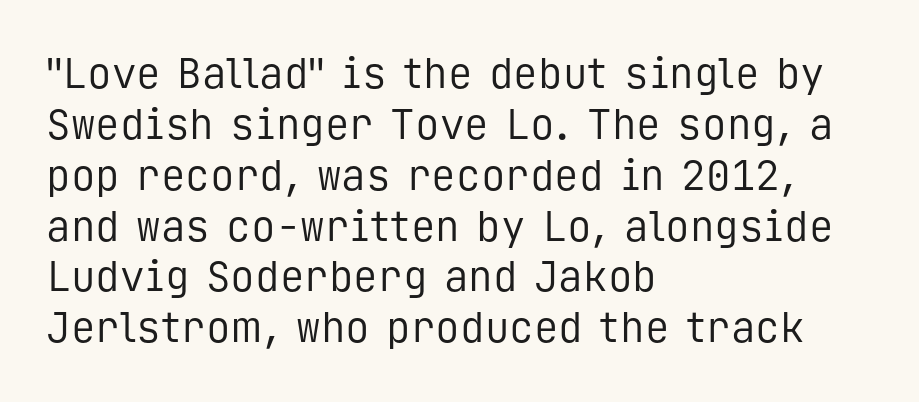
The image shows 41 px regular-weight sans-serif type, upright, monospaced; set left-aligned, line spacing 1.24x, normal letter spacing, not underlined; low stroke contrast and a medium x-height.
